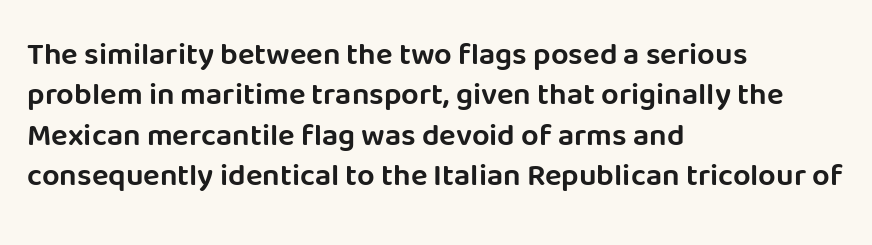
Ordinary non-slanted type is in use. Proportional: the letters do not fall into vertical columns. Left-aligned paragraph, ragged on the right. Regarding leading, the lines here are spaced in the standard way.
